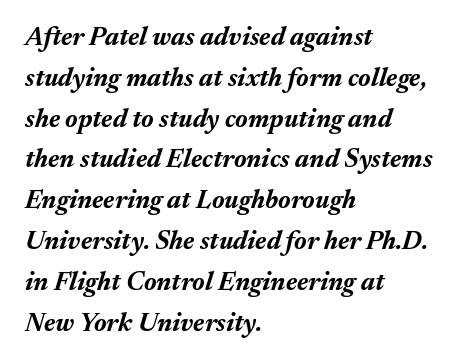
{"italic": "yes", "lean": "right", "slant_degrees": 17, "bold": "yes", "underline": "no", "align": "left", "line_spacing": "normal", "line_spacing_ratio": 1.57, "letter_spacing": "normal", "letter_spacing_em": 0.0, "glyph_px": 26}
